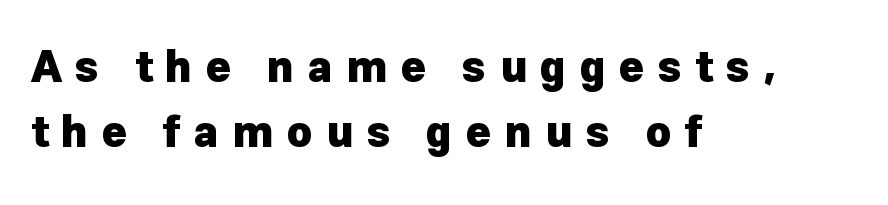
Unmarked baselines from the first word to the last. Nope, no serifs anywhere on these letters. Character widths vary here, with narrow letters taking less room than wide ones. How would I describe the line gaps? Plain and ordinary. These lines are set flush left with a ragged right edge. You'd pick this weight for a headline — it's a proper bold.
